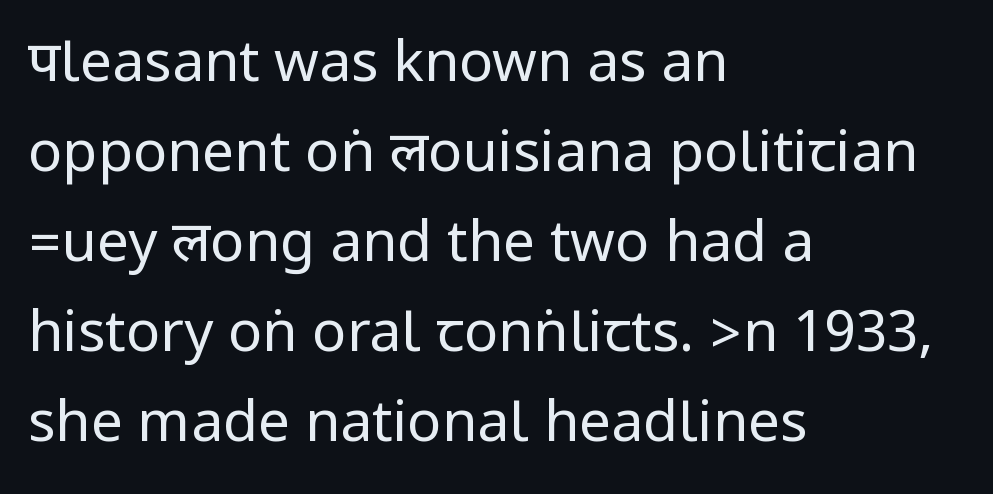
The image shows 57 px regular-weight, condensed sans-serif type, upright; set left-aligned, normal line spacing (1.58x), normal letter spacing, not underlined; low stroke contrast.
